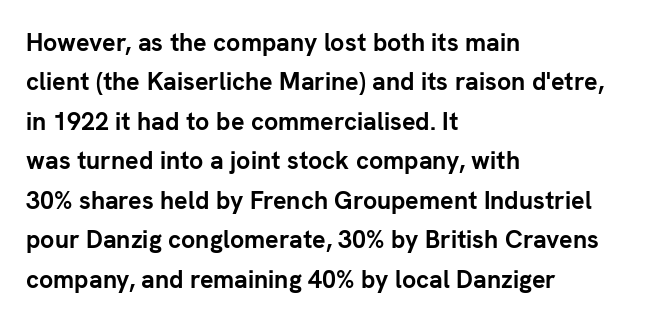
The image shows 25 px bold type, upright; set left-aligned, normal line spacing (1.58x), normal letter spacing, not underlined.
